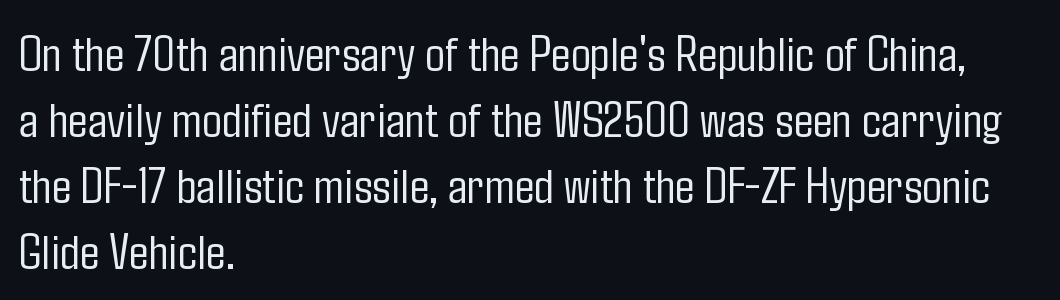
Letter spacing: default. Line spacing here is normal. The axis of the letterforms is exactly vertical. Type without underlining.
